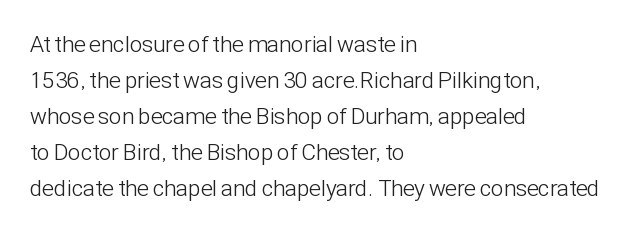
The image shows 23 px text type, upright; set left-aligned, normal line spacing (1.56x), normal letter spacing, not underlined.
